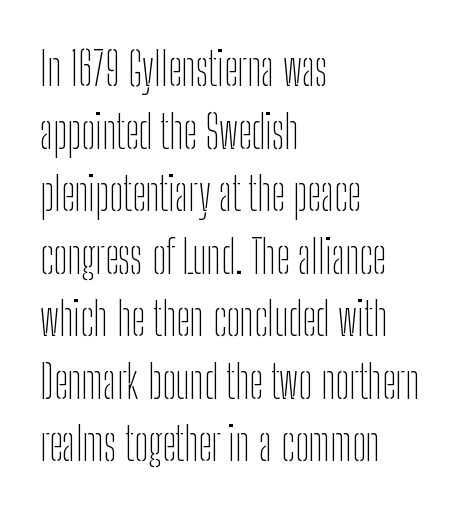
{"serif": "no", "italic": "no", "bold": "no", "weight": "thin", "width": "condensed", "stroke_contrast": "low", "x_height": "medium", "monospaced": "no", "underline": "no", "align": "left", "line_spacing": "normal", "line_spacing_ratio": 1.36, "letter_spacing": "normal", "letter_spacing_em": 0.0, "glyph_px": 46}
